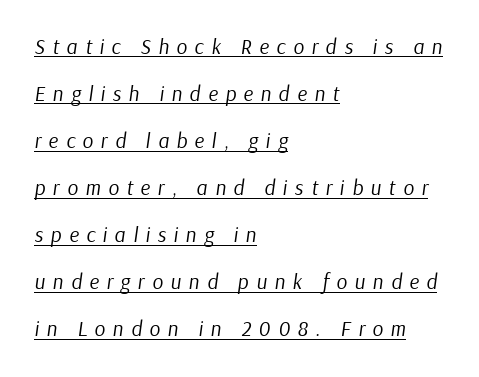
Q: Is the text bold? A: No.
Q: Is the text italic (slanted)? A: Yes, it leans right by about 9 degrees.
Q: Is the text underlined? A: Yes.
Q: How is the paragraph aligned? A: Left-aligned.
Q: Is the spacing between letters normal or unusually wide? A: Unusually wide.
Q: Is the spacing between lines tight, normal or loose? A: Loose.
